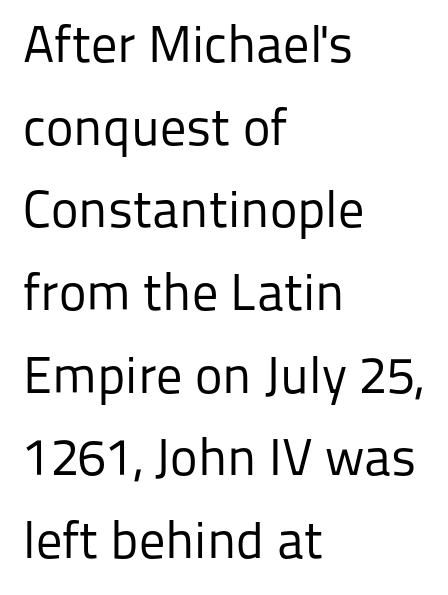
Looks like regular typesetting: each glyph gets only the width it needs. Does the leading feel generous? No, just average. Nothing unusual about the tracking: characters are spaced as the font intends. Rule under the text: the space is simply empty. The typeface chosen for these lines omits serifs.
